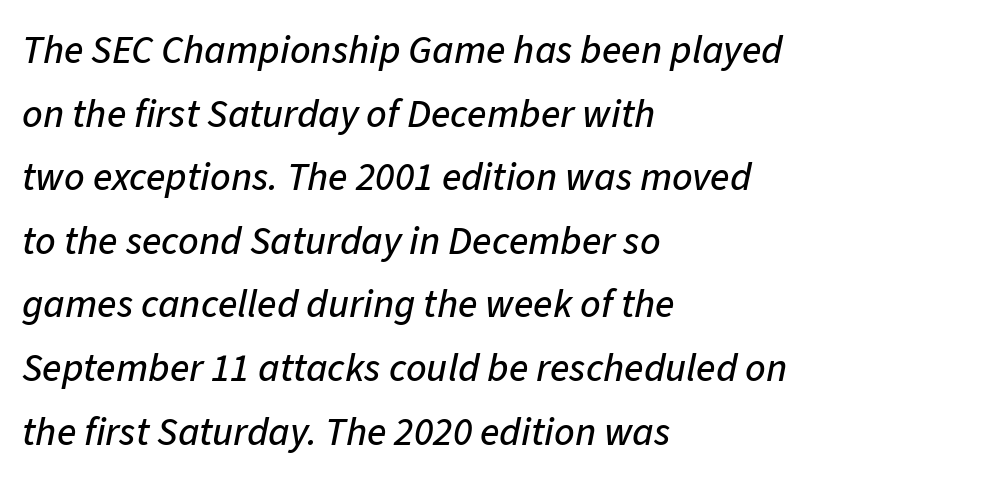
Q: Is the text italic (slanted)? A: Yes, it leans right by about 11 degrees.
Q: Is the text underlined? A: No.
Q: How is the paragraph aligned? A: Left-aligned.
Q: Is the spacing between letters normal or unusually wide? A: Normal.
Q: Is the spacing between lines tight, normal or loose? A: Normal.
Q: Width (condensed, normal, or wide)? A: Normal.
Q: Stroke contrast? A: Low.
Q: x-height? A: Medium.
Q: Monospaced? A: No.
